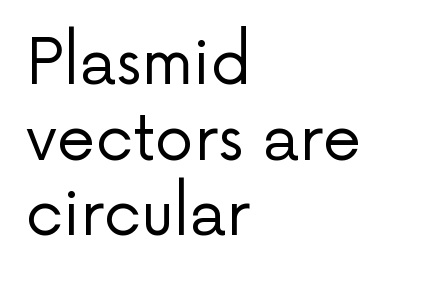
Q: Is the text bold? A: No.
Q: Is the text italic (slanted)? A: No, it is upright.
Q: Is the typeface a serif or a sans-serif typeface? A: Sans-serif.
Q: Is the text underlined? A: No.
Q: How is the paragraph aligned? A: Left-aligned.
Q: Is the spacing between letters normal or unusually wide? A: Normal.
Q: Width (condensed, normal, or wide)? A: Normal.
Q: Stroke contrast? A: Low.
Q: x-height? A: Medium.
Q: Monospaced? A: No.
